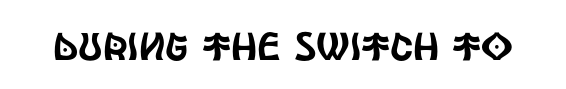
Q: Is the text italic (slanted)? A: No, it is upright.
Q: Is the typeface a serif or a sans-serif typeface? A: Sans-serif.
Q: Is the text underlined? A: No.
Q: Is the spacing between letters normal or unusually wide? A: Normal.
Q: Width (condensed, normal, or wide)? A: Condensed.
Q: x-height? A: Large.
Q: Monospaced? A: No.
